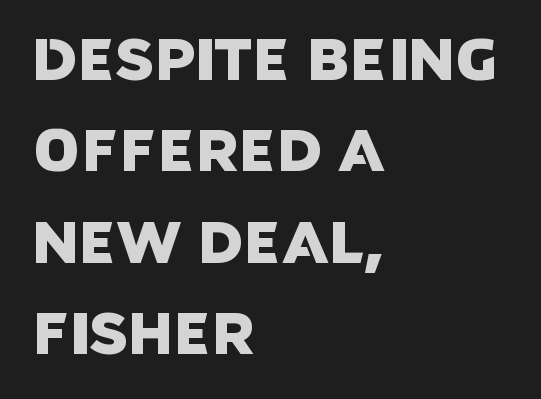
The image shows 59 px sans-serif type; set left-aligned, normal line spacing (1.55x), normal letter spacing, not underlined; low stroke contrast and a large x-height.
